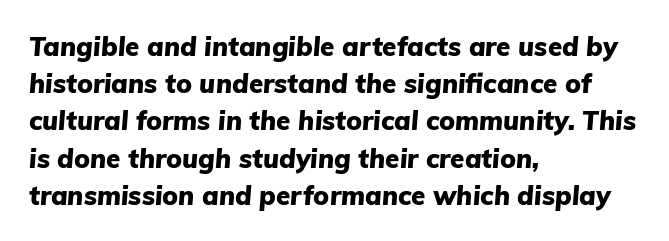
This sample uses plain, unmodified letter spacing. Glance below the letters and you will spot only blank space. The sample has been set heavy, in full bold. The glyphs look as if they've been sheared to an angle. Summary of vertical rhythm: regular, with standard interline spacing. The rag falls on the right side of this text block.
